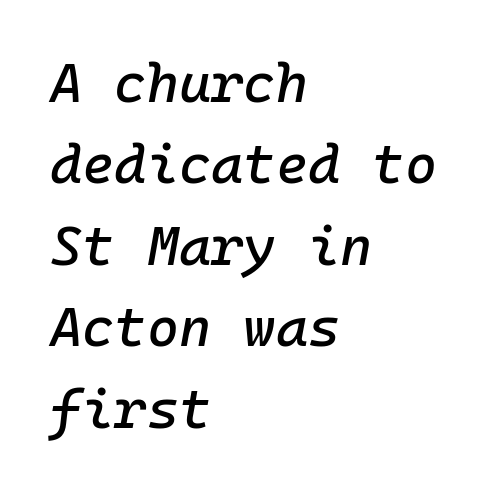
The image shows 55 px text type, italic (leaning right), monospaced; set left-aligned, normal line spacing (1.48x), normal letter spacing, not underlined; low stroke contrast and a medium x-height.
